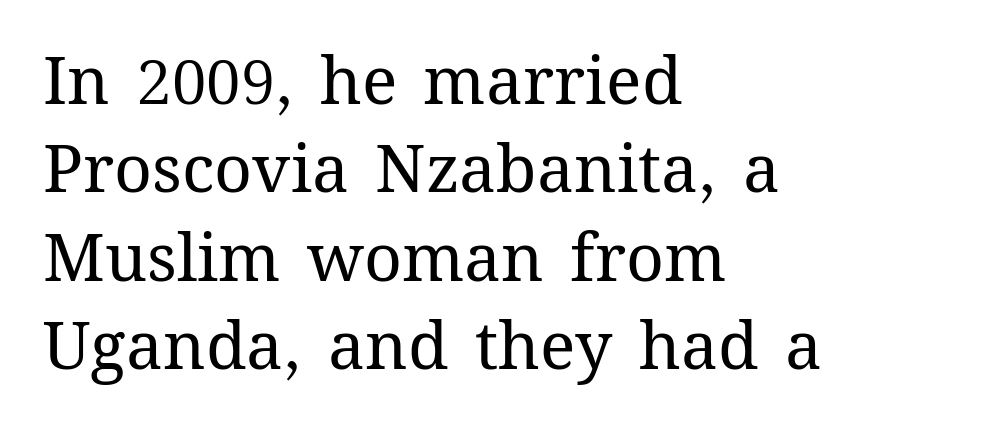
Q: Is the text bold? A: No.
Q: Is the text italic (slanted)? A: No, it is upright.
Q: Is the text underlined? A: No.
Q: How is the paragraph aligned? A: Left-aligned.
Q: Is the spacing between letters normal or unusually wide? A: Normal.
Q: Is the spacing between lines tight, normal or loose? A: Normal.
Q: Width (condensed, normal, or wide)? A: Normal.
Q: Stroke contrast? A: Medium.
Q: x-height? A: Medium.
Q: Monospaced? A: No.
